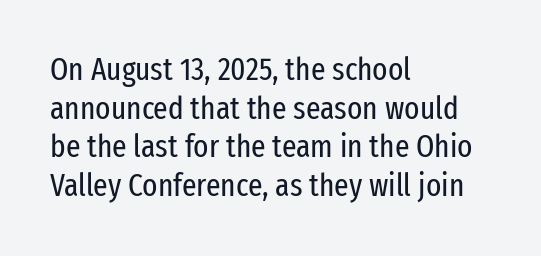
{"serif": "no", "italic": "no", "bold": "no", "weight": "regular", "width": "condensed", "stroke_contrast": "low", "x_height": "medium", "monospaced": "no", "underline": "no", "align": "left", "line_spacing_ratio": 1.21, "letter_spacing": "normal", "letter_spacing_em": 0.0, "glyph_px": 32}
